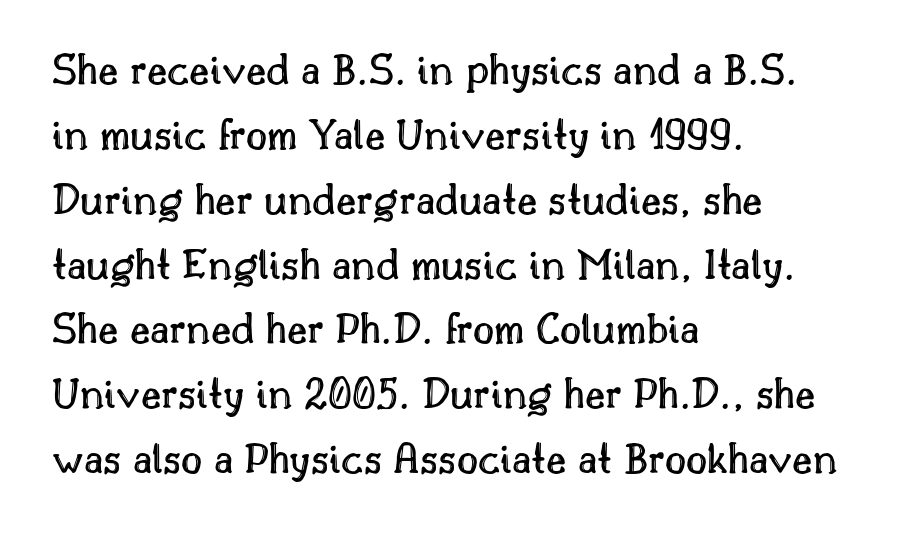
The image shows 46 px text type, upright; set left-aligned, normal line spacing (1.41x), normal letter spacing, not underlined; a small x-height.
